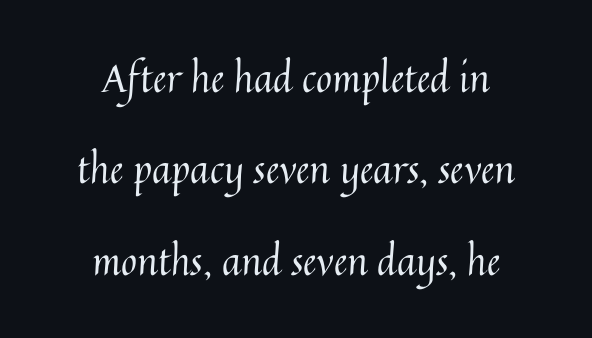
The image shows 39 px regular-weight type; set centered, loose line spacing (2.34x), normal letter spacing, not underlined; medium stroke contrast and a medium x-height.
